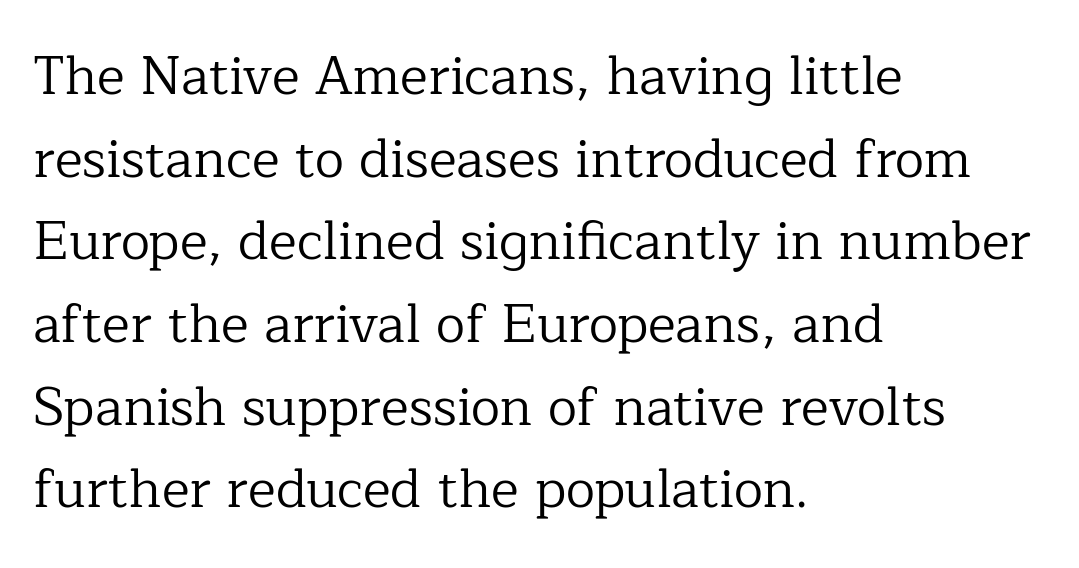
{"serif": "yes", "italic": "no", "bold": "no", "weight": "regular", "width": "normal", "stroke_contrast": "low", "x_height": "medium", "monospaced": "no", "underline": "no", "align": "left", "line_spacing": "normal", "line_spacing_ratio": 1.56, "letter_spacing": "normal", "letter_spacing_em": 0.0, "glyph_px": 53}
